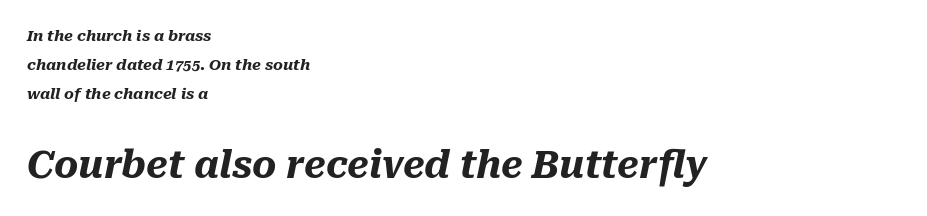
The image shows 37 px heavy type, italic (leaning right); set left-aligned, loose line spacing (1.93x), normal letter spacing, not underlined; the second (bottom) block is 2.47x larger; medium stroke contrast and a medium x-height.
